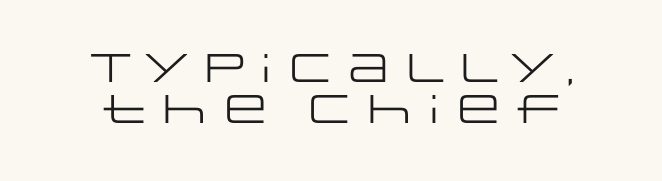
Q: Is the text bold? A: No.
Q: Is the text italic (slanted)? A: No, it is upright.
Q: Is the typeface a serif or a sans-serif typeface? A: Sans-serif.
Q: Is the text underlined? A: No.
Q: Is the spacing between letters normal or unusually wide? A: Normal.
Q: Is the spacing between lines tight, normal or loose? A: Tight.
Q: Width (condensed, normal, or wide)? A: Wide.
Q: Stroke contrast? A: Low.
Q: x-height? A: Large.
Q: Monospaced? A: No.
